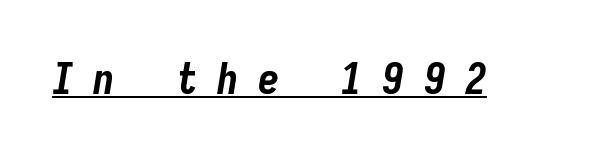
{"italic": "yes", "lean": "right", "slant_degrees": 9, "bold": "yes", "weight": "bold", "width": "condensed", "stroke_contrast": "low", "x_height": "medium", "monospaced": "yes", "underline": "yes", "letter_spacing": "wide", "letter_spacing_em": 0.46, "glyph_px": 43}
